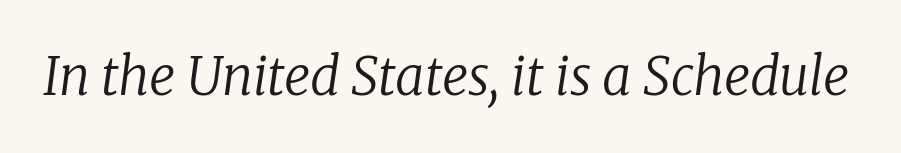
Rule under the text: the space is simply empty. These lines are rendered in a variable-pitch font. The letterforms sit shoulder to shoulder at normal distance. Tall strokes in this sample are angled rather than plumb. This rendering employs a face with finishing strokes, i.e., a serif. This is not heavy type; no bold has been used.
